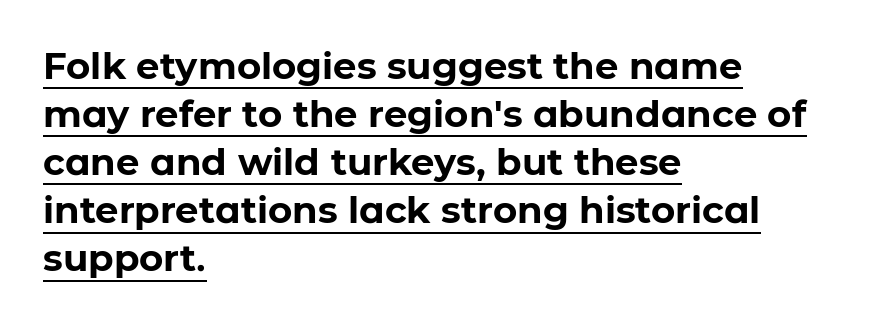
{"serif": "no", "italic": "no", "bold": "yes", "weight": "bold", "width": "normal", "stroke_contrast": "low", "x_height": "medium", "monospaced": "no", "underline": "yes", "align": "left", "line_spacing": "normal", "line_spacing_ratio": 1.3, "letter_spacing": "normal", "letter_spacing_em": 0.0, "glyph_px": 37}
